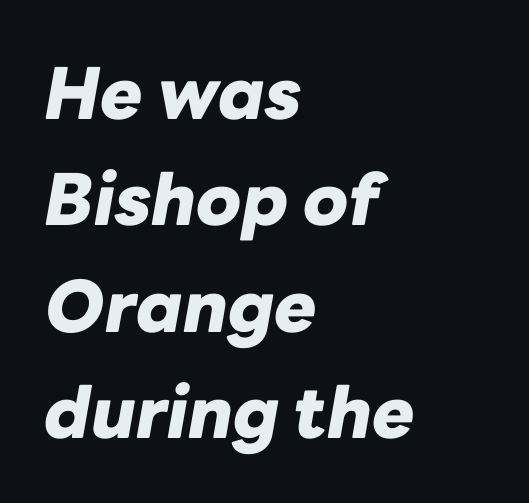
Q: Is the text bold? A: Yes.
Q: Is the text italic (slanted)? A: Yes, it leans right by about 10 degrees.
Q: Is the text underlined? A: No.
Q: How is the paragraph aligned? A: Left-aligned.
Q: Is the spacing between letters normal or unusually wide? A: Normal.
Q: Is the spacing between lines tight, normal or loose? A: Normal.
Q: Width (condensed, normal, or wide)? A: Normal.
Q: Stroke contrast? A: Low.
Q: x-height? A: Medium.
Q: Monospaced? A: No.
